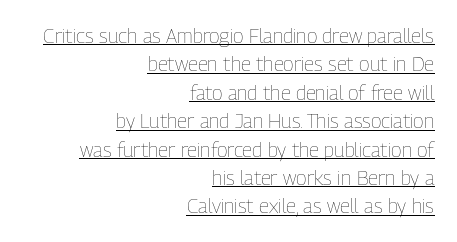
{"italic": "no", "bold": "no", "underline": "yes", "align": "right", "line_spacing": "normal", "line_spacing_ratio": 1.42, "letter_spacing": "normal", "letter_spacing_em": 0.0, "glyph_px": 20}
